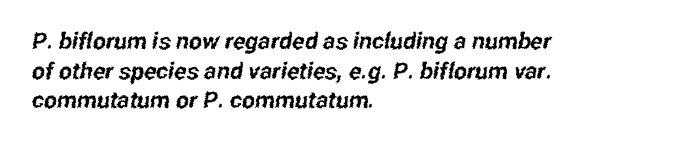
Leading matches the norm, producing a regular column. The passage is arranged the way most books set body copy — flush left. These lines keep a tight, regular rhythm from letter to letter. Underlining? Definitely not there.
